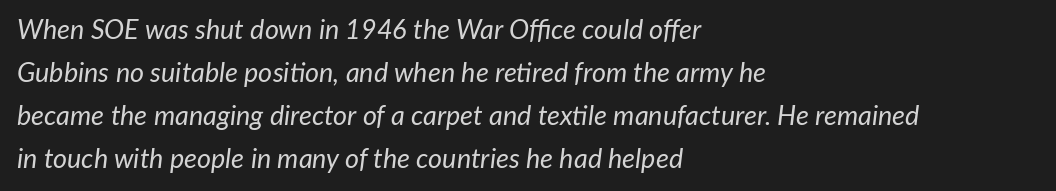
Q: Is the text bold? A: No.
Q: Is the text italic (slanted)? A: Yes, it leans right by about 7 degrees.
Q: Is the text underlined? A: No.
Q: How is the paragraph aligned? A: Left-aligned.
Q: Is the spacing between letters normal or unusually wide? A: Normal.
Q: Is the spacing between lines tight, normal or loose? A: Normal.
